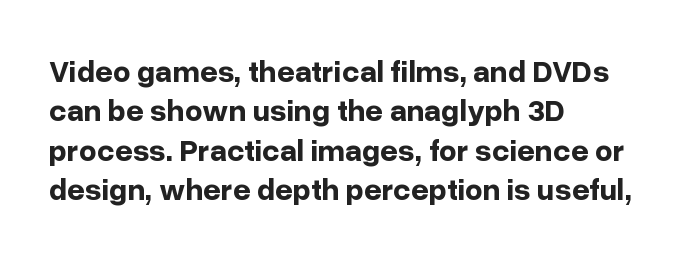
The image shows 31 px bold sans-serif type, upright; set left-aligned, normal line spacing (1.27x), normal letter spacing, not underlined; low stroke contrast and a medium x-height.
